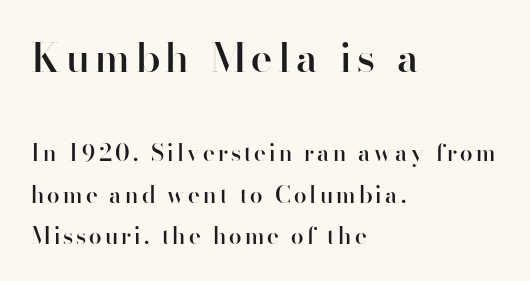
Q: Is the text bold? A: Semi-bold.
Q: Is the text italic (slanted)? A: No, it is upright.
Q: Is the typeface a serif or a sans-serif typeface? A: Sans-serif.
Q: Is the text underlined? A: No.
Q: How is the paragraph aligned? A: Left-aligned.
Q: Which block of text is set in a larger size, the first (top) or the second (bottom)? A: The first (top) one.
Q: Width (condensed, normal, or wide)? A: Normal.
Q: Stroke contrast? A: High.
Q: x-height? A: Small.
Q: Monospaced? A: No.
